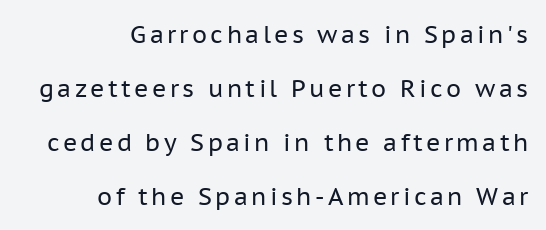
{"italic": "no", "bold": "no", "underline": "no", "align": "right", "line_spacing": "loose", "line_spacing_ratio": 2.25, "glyph_px": 24}
